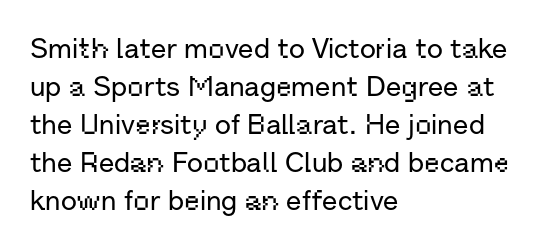
Q: Is the text italic (slanted)? A: No, it is upright.
Q: Is the typeface a serif or a sans-serif typeface? A: Sans-serif.
Q: Is the text underlined? A: No.
Q: How is the paragraph aligned? A: Left-aligned.
Q: Is the spacing between letters normal or unusually wide? A: Normal.
Q: Is the spacing between lines tight, normal or loose? A: Normal.
Q: Width (condensed, normal, or wide)? A: Normal.
Q: Stroke contrast? A: Low.
Q: x-height? A: Medium.
Q: Monospaced? A: No.
